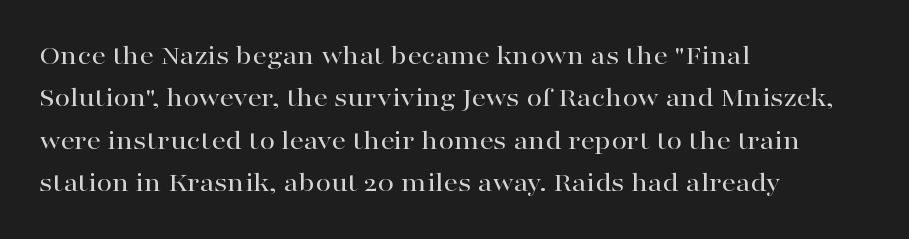
Q: Is the text italic (slanted)? A: No, it is upright.
Q: Is the typeface a serif or a sans-serif typeface? A: Serif.
Q: Is the text underlined? A: No.
Q: How is the paragraph aligned? A: Left-aligned.
Q: Is the spacing between letters normal or unusually wide? A: Normal.
Q: Is the spacing between lines tight, normal or loose? A: Normal.
Q: Width (condensed, normal, or wide)? A: Wide.
Q: Stroke contrast? A: High.
Q: x-height? A: Medium.
Q: Monospaced? A: No.
